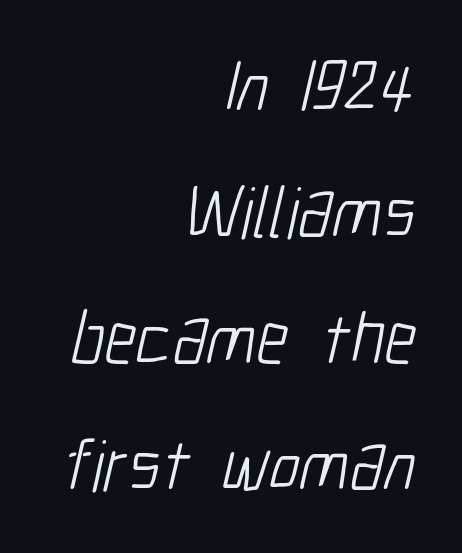
Q: Is the text bold? A: No.
Q: Is the typeface a serif or a sans-serif typeface? A: Sans-serif.
Q: Is the text underlined? A: No.
Q: How is the paragraph aligned? A: Right-aligned.
Q: Is the spacing between letters normal or unusually wide? A: Normal.
Q: Width (condensed, normal, or wide)? A: Condensed.
Q: Stroke contrast? A: Low.
Q: x-height? A: Medium.
Q: Monospaced? A: No.
